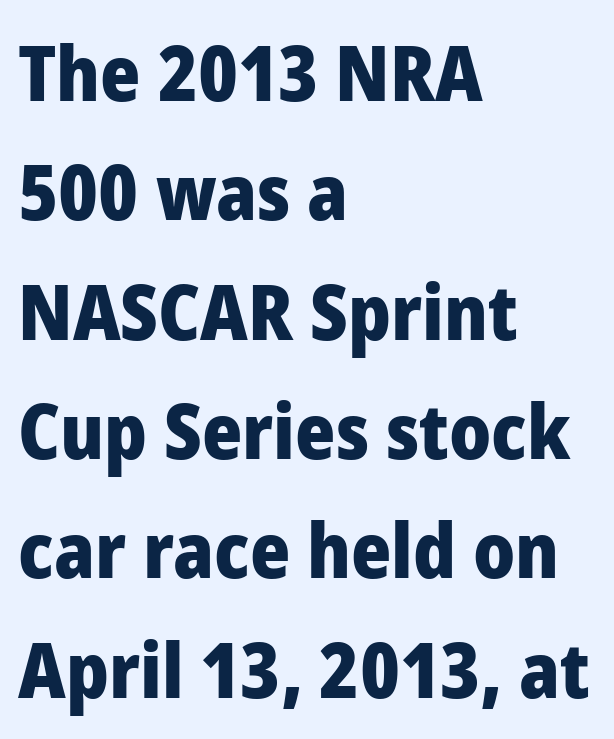
Q: Is the text bold? A: Yes.
Q: Is the text italic (slanted)? A: No, it is upright.
Q: Is the typeface a serif or a sans-serif typeface? A: Sans-serif.
Q: Is the text underlined? A: No.
Q: How is the paragraph aligned? A: Left-aligned.
Q: Is the spacing between letters normal or unusually wide? A: Normal.
Q: Is the spacing between lines tight, normal or loose? A: Normal.
Q: Width (condensed, normal, or wide)? A: Normal.
Q: Stroke contrast? A: Low.
Q: x-height? A: Medium.
Q: Monospaced? A: No.
